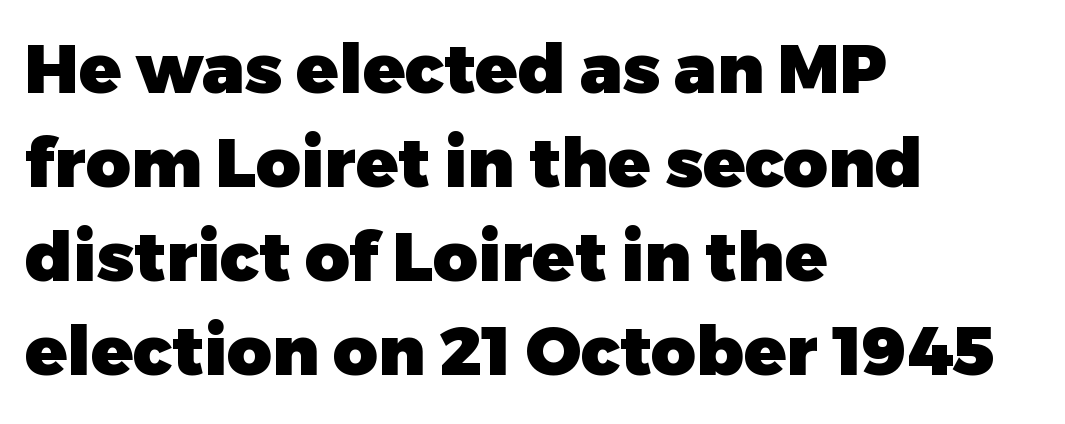
Think of a printed novel: that variable character pitch is what you see here. Rows of type keep a routine distance in the vertical direction. No word sits above an underline. A typesetter would call this zero additional tracking.
